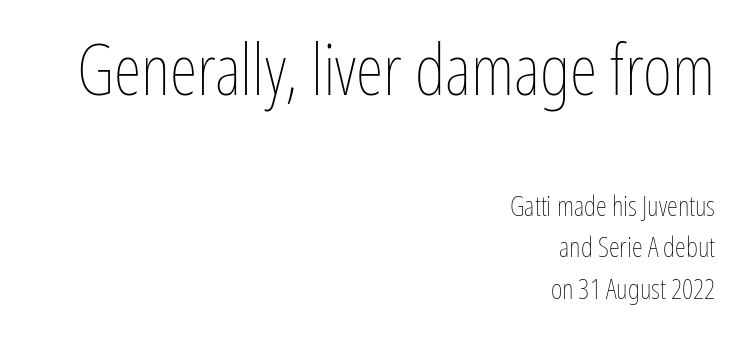
Summary of vertical rhythm: regular, with standard interline spacing. A roman cut, with each character standing at attention. Which chunk is bigger? The first one — the top block dwarfs the bottom. Is this a fixed-width face? No — the glyphs have proportional, varying widths. Each row of text sits above clean, open space.
